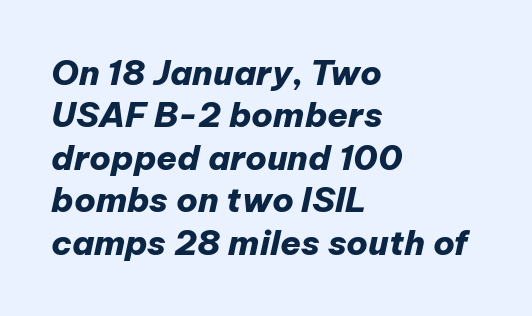
The image shows 34 px heavy type, italic (leaning right); set left-aligned, normal line spacing (1.25x), normal letter spacing, not underlined; low stroke contrast and a medium x-height.
